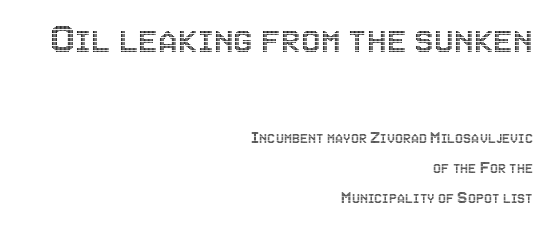
{"italic": "no", "width": "condensed", "x_height": "large", "monospaced": "no", "underline": "no", "align": "right", "line_spacing": "normal", "line_spacing_ratio": 1.69, "letter_spacing": "normal", "letter_spacing_em": 0.0, "larger_block": "first", "size_ratio": 2.44, "glyph_px": 44}
